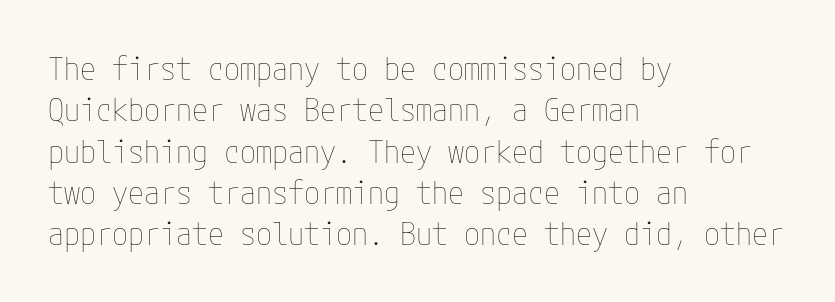
The glyphs are unaccompanied by any horizontal stroke below them. The passage shown stacks its lines at a standard gap. In terms of letterspacing, this is plain default setting. The lettering holds an erect, upright posture throughout. The font is comparable to plain body text, perhaps lighter.
